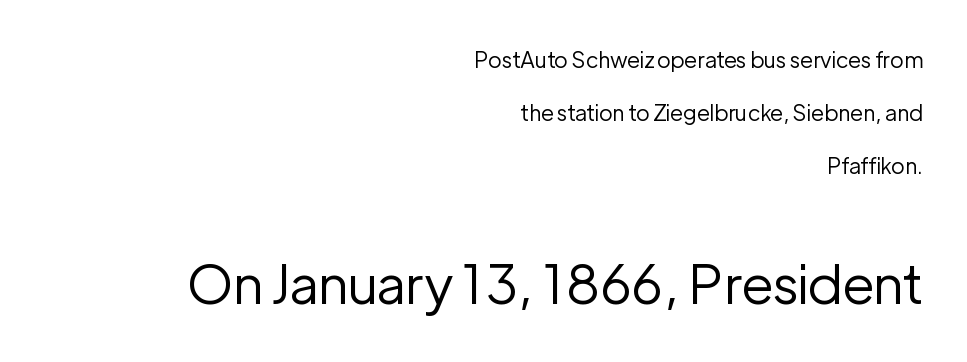
Q: Is the text bold? A: No.
Q: Is the text italic (slanted)? A: No, it is upright.
Q: Is the typeface a serif or a sans-serif typeface? A: Sans-serif.
Q: Is the text underlined? A: No.
Q: How is the paragraph aligned? A: Right-aligned.
Q: Is the spacing between letters normal or unusually wide? A: Normal.
Q: Is the spacing between lines tight, normal or loose? A: Loose.
Q: Which block of text is set in a larger size, the first (top) or the second (bottom)? A: The second (bottom) one.
Q: Width (condensed, normal, or wide)? A: Normal.
Q: Stroke contrast? A: Low.
Q: x-height? A: Medium.
Q: Monospaced? A: No.
